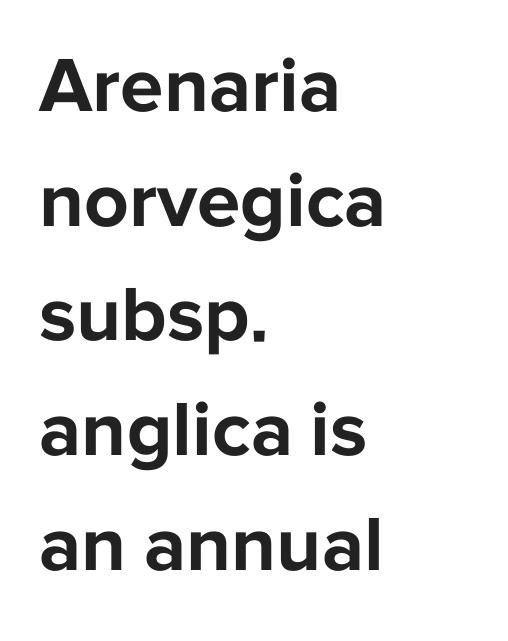
{"serif": "no", "italic": "no", "bold": "yes", "weight": "bold", "width": "normal", "stroke_contrast": "low", "x_height": "medium", "monospaced": "no", "underline": "no", "align": "left", "line_spacing": "normal", "line_spacing_ratio": 1.47, "letter_spacing": "normal", "letter_spacing_em": 0.0, "glyph_px": 78}
